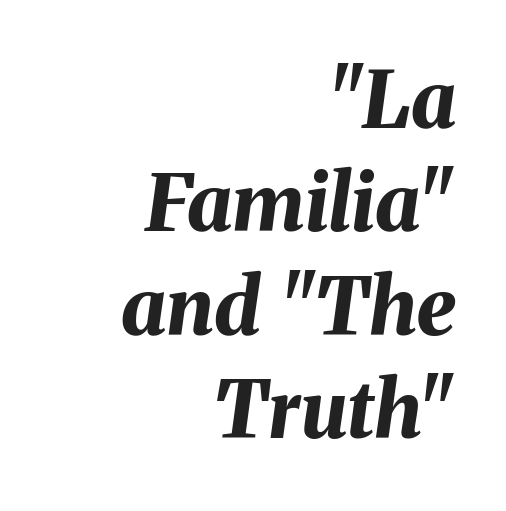
You could not count columns in this text — the font is proportionally spaced. Letters rest on an invisible, unmarked baseline. The space between consecutive lines is moderate. In terms of weight, the rendering is a true, heavy bold.
